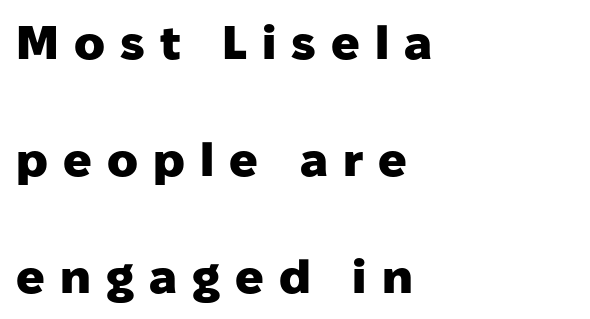
The compositor pushed each line to the left boundary. The characters display no serif detailing; their extremities are plain. This sample uses expanded letter spacing, leaving extra air between glyphs. Nope, not italic — everything's standing straight. This sample has the flowing, uneven cadence of proportional lettering. Emphasis by weight is at full strength: bold.
